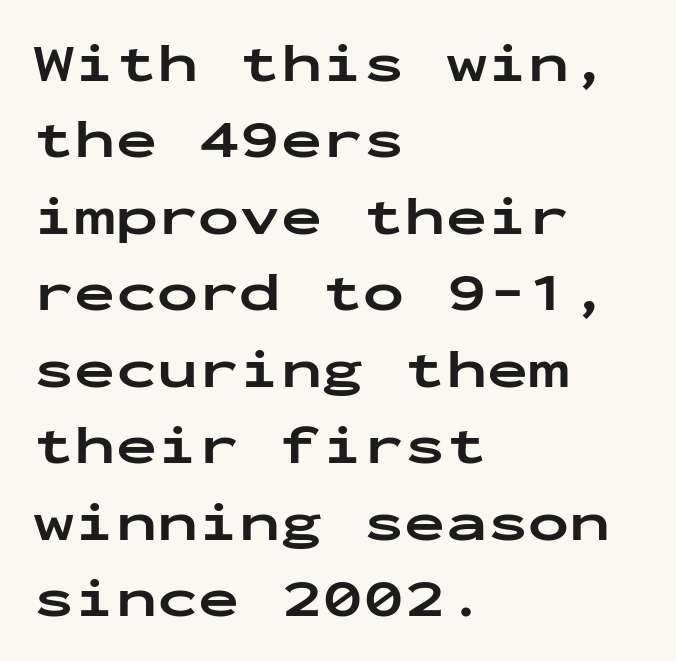
If you drew a ruler down the left edge, every line would touch it. Note the uniform advance width — an 'i' takes as much space as an 'm'. The tracking reads as untouched default to a designer's eye. Ascenders rise straight up at ninety degrees. What's the leading like? Ordinary, nothing unusual. Summary of weight: heavy, a full bold.
